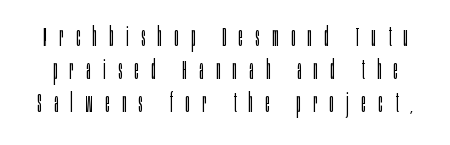
{"italic": "no", "bold": "no", "underline": "no", "line_spacing": "normal", "line_spacing_ratio": 1.27, "letter_spacing": "wide", "letter_spacing_em": 0.48, "glyph_px": 26}
